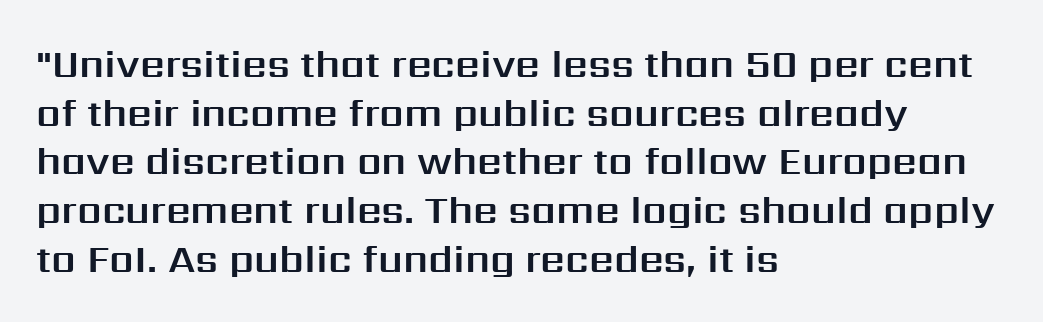
Observe the ordinary spacing: letters are neighbours, not strangers. The face used here is proportionally spaced, like ordinary book or web type. Typographically, this falls in the sans-serif category. Each row of text sits above clean, open space. Posture: upright roman.
